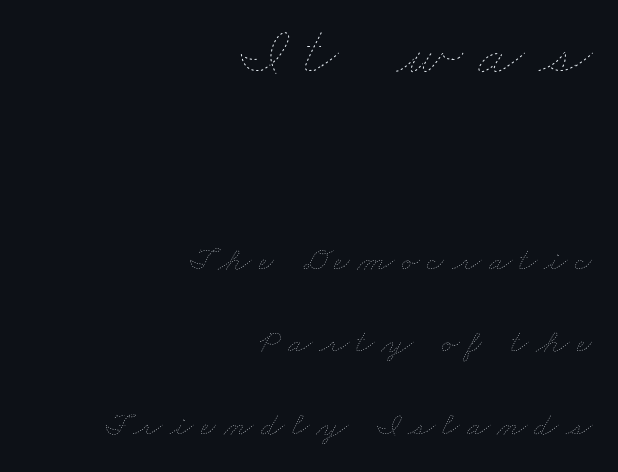
{"bold": "no", "weight": "thin", "width": "wide", "stroke_contrast": "low", "x_height": "small", "monospaced": "no", "underline": "no", "align": "right", "line_spacing": "loose", "line_spacing_ratio": 2.43, "letter_spacing": "wide", "letter_spacing_em": 0.22, "larger_block": "first", "size_ratio": 2.0, "glyph_px": 68}
